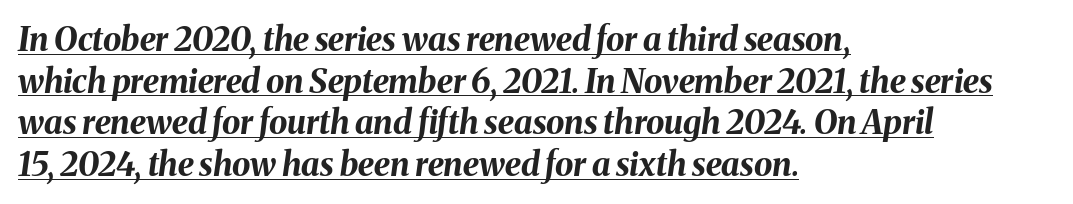
{"italic": "yes", "lean": "right", "slant_degrees": 8, "bold": "yes", "weight": "bold", "width": "normal", "stroke_contrast": "medium", "x_height": "medium", "monospaced": "no", "underline": "yes", "align": "left", "line_spacing": "normal", "line_spacing_ratio": 1.26, "letter_spacing": "normal", "letter_spacing_em": 0.0, "glyph_px": 33}
